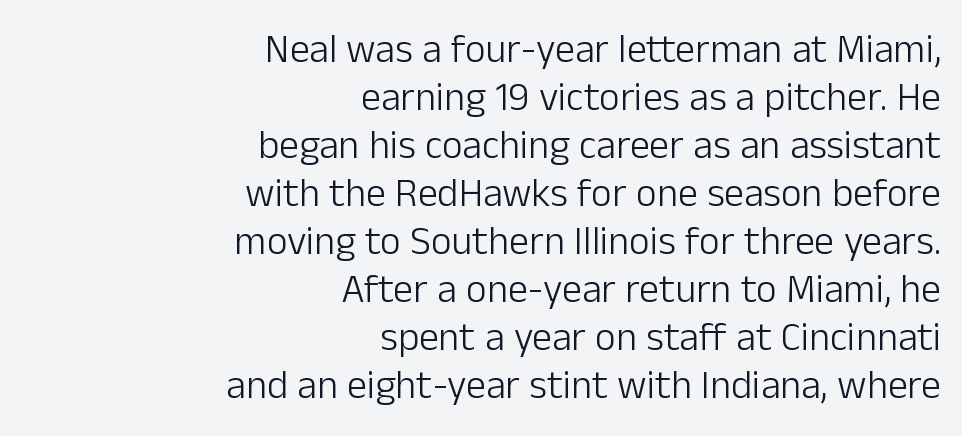
{"serif": "no", "italic": "no", "bold": "no", "weight": "light", "width": "normal", "stroke_contrast": "low", "x_height": "medium", "monospaced": "no", "underline": "no", "align": "right", "line_spacing_ratio": 1.2, "letter_spacing": "normal", "letter_spacing_em": 0.0, "glyph_px": 40}
